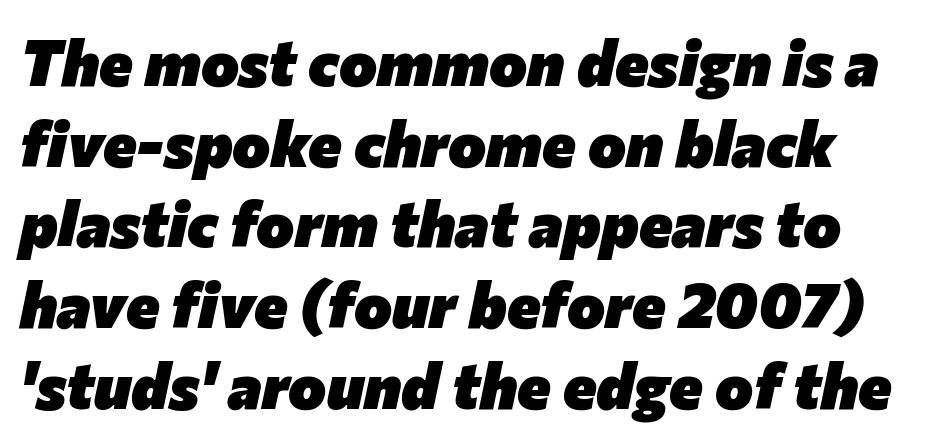
{"italic": "yes", "lean": "right", "slant_degrees": 12, "bold": "yes", "weight": "heavy", "width": "normal", "stroke_contrast": "low", "x_height": "medium", "monospaced": "no", "underline": "no", "line_spacing": "normal", "line_spacing_ratio": 1.26, "letter_spacing": "normal", "letter_spacing_em": 0.0, "glyph_px": 64}
